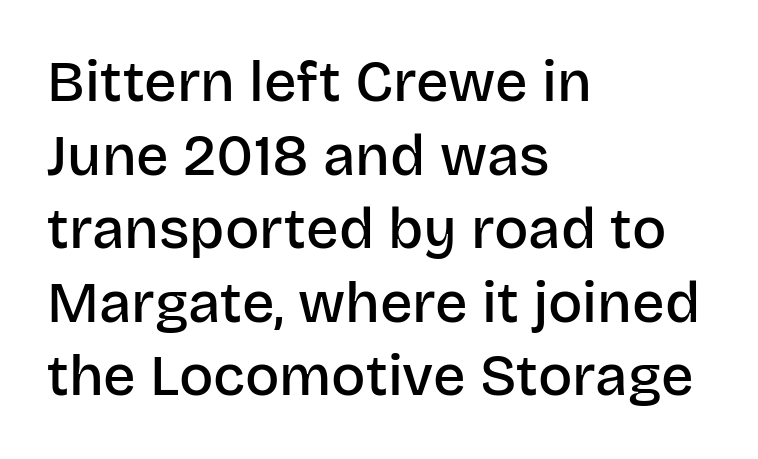
Q: Is the text bold? A: Semi-bold.
Q: Is the text italic (slanted)? A: No, it is upright.
Q: Is the typeface a serif or a sans-serif typeface? A: Sans-serif.
Q: Is the text underlined? A: No.
Q: How is the paragraph aligned? A: Left-aligned.
Q: Is the spacing between letters normal or unusually wide? A: Normal.
Q: Is the spacing between lines tight, normal or loose? A: Normal.
Q: Width (condensed, normal, or wide)? A: Normal.
Q: Stroke contrast? A: Low.
Q: x-height? A: Large.
Q: Monospaced? A: No.
